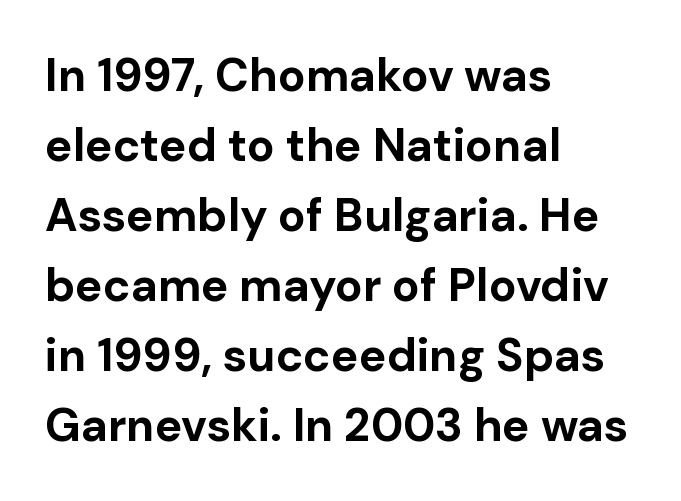
The image shows 46 px bold sans-serif type, upright; set left-aligned, normal line spacing (1.52x), normal letter spacing, not underlined; low stroke contrast and a medium x-height.
